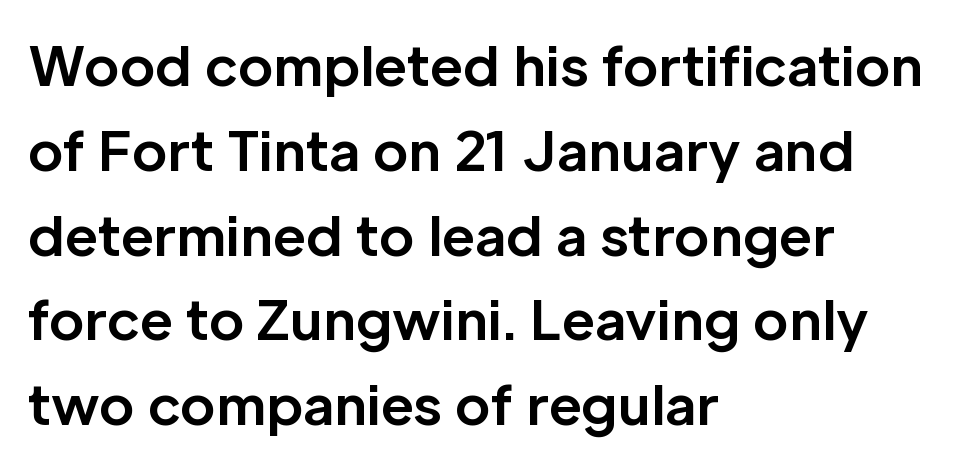
The image shows 54 px bold sans-serif type, upright; set left-aligned, normal line spacing (1.57x), normal letter spacing, not underlined; low stroke contrast and a medium x-height.
